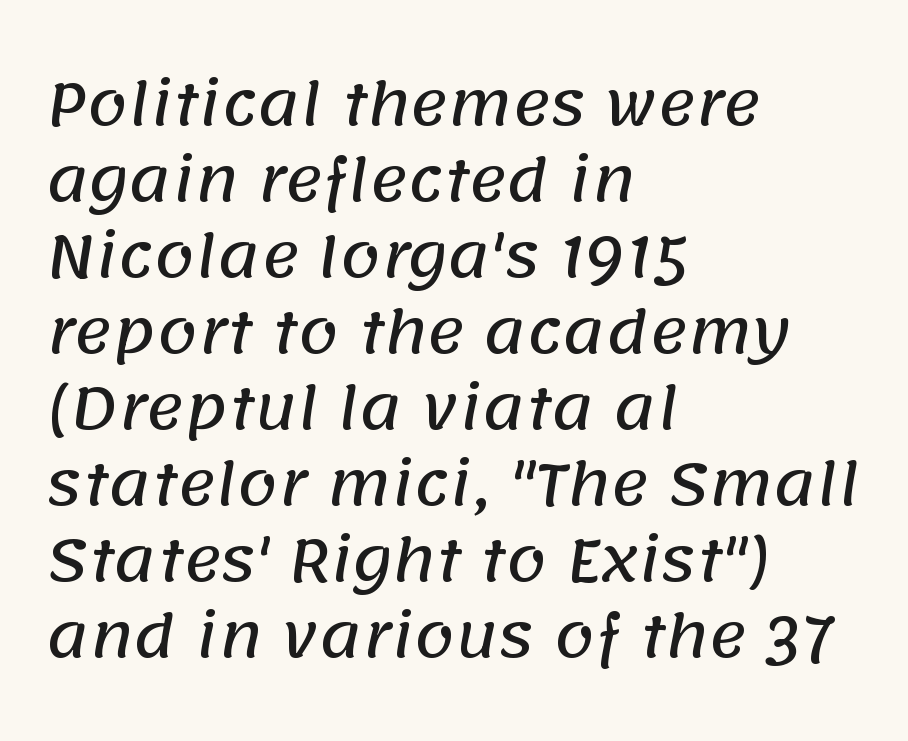
{"serif": "no", "width": "normal", "stroke_contrast": "low", "x_height": "large", "monospaced": "no", "underline": "no", "align": "left", "line_spacing": "normal", "line_spacing_ratio": 1.31, "letter_spacing": "normal", "letter_spacing_em": 0.0, "glyph_px": 58}
